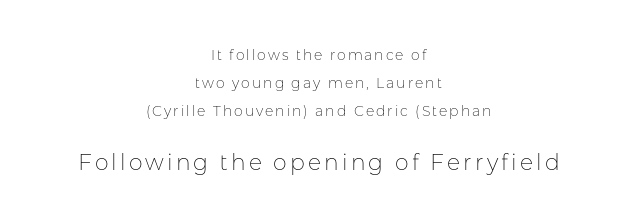
{"italic": "no", "bold": "no", "underline": "no", "align": "center", "line_spacing": "loose", "line_spacing_ratio": 2.0, "larger_block": "second", "size_ratio": 1.57, "glyph_px": 22}
